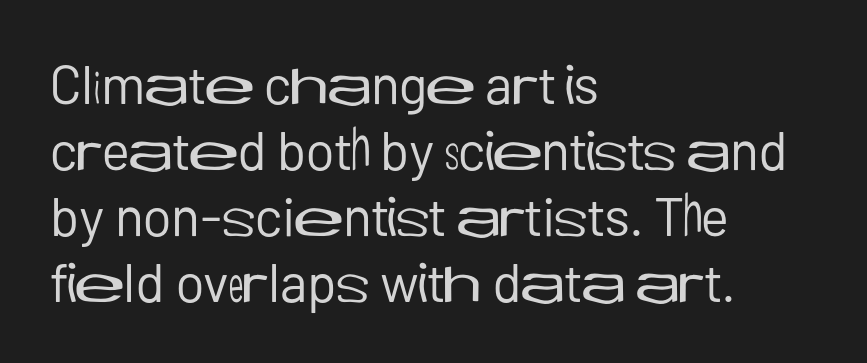
Q: Is the text bold? A: No.
Q: Is the text italic (slanted)? A: No, it is upright.
Q: Is the typeface a serif or a sans-serif typeface? A: Sans-serif.
Q: Is the text underlined? A: No.
Q: How is the paragraph aligned? A: Left-aligned.
Q: Is the spacing between letters normal or unusually wide? A: Normal.
Q: Width (condensed, normal, or wide)? A: Normal.
Q: Stroke contrast? A: Low.
Q: x-height? A: Medium.
Q: Monospaced? A: No.
